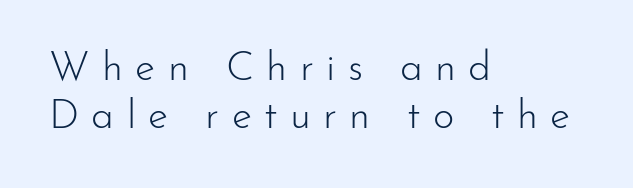
The image shows 41 px light sans-serif type, upright; set left-aligned, line spacing 1.16x, unusually wide letter spacing (+0.3 em), not underlined; low stroke contrast and a small x-height.
